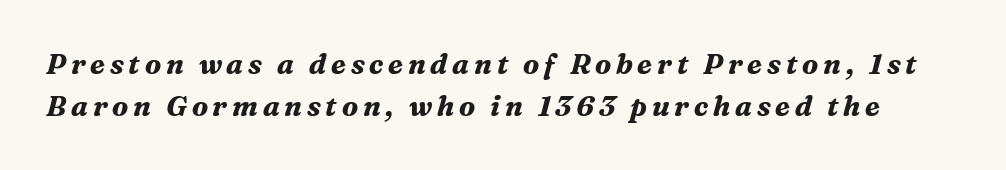
The rendering uses natural spacing where letterforms have individual widths. Underlining? Definitely not there. On the weight axis this lands at bold, roughly 700. Horizontal bands of white between lines are of average thickness. The axis of the letterforms is tilted away from vertical. Check where the strokes stop: tiny serifs finish them off.
